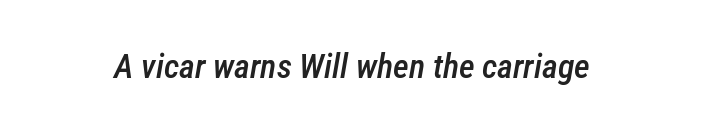
The image shows 34 px semibold, condensed type, italic (leaning right); set normal letter spacing, not underlined; low stroke contrast and a medium x-height.
